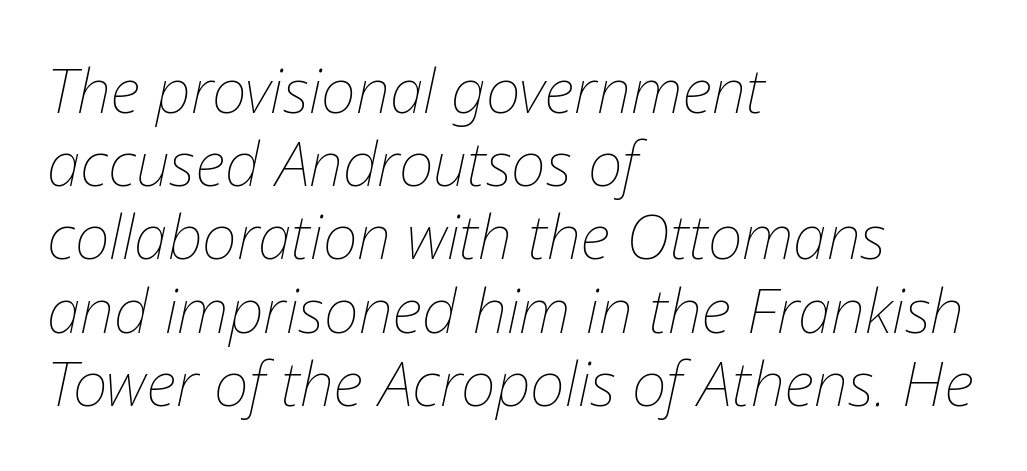
The image shows 61 px thin type, italic (leaning right); set left-aligned, line spacing 1.2x, normal letter spacing, not underlined; low stroke contrast and a medium x-height.
